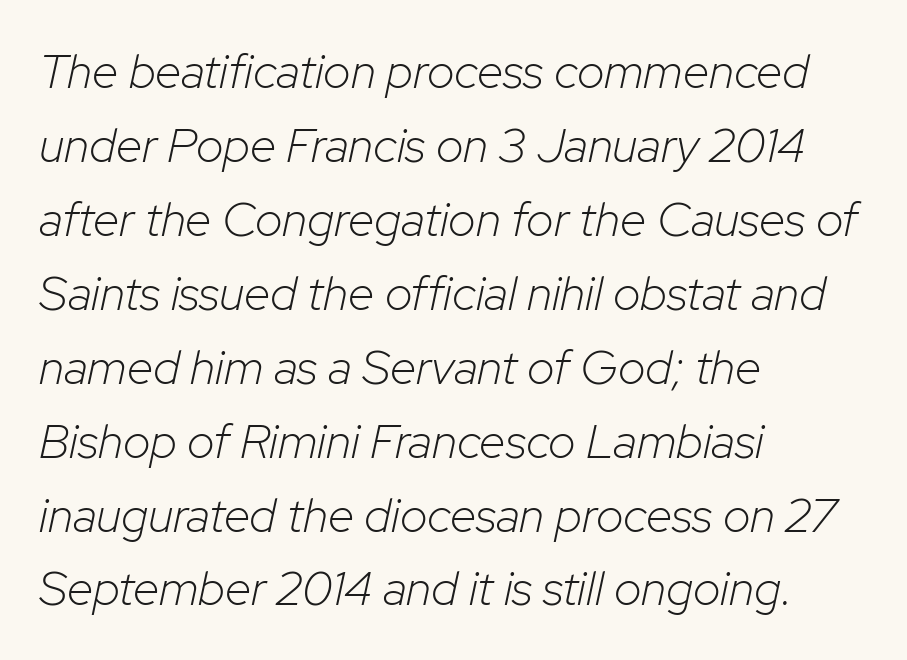
Q: Is the text bold? A: No.
Q: Is the text italic (slanted)? A: Yes, it leans right by about 12 degrees.
Q: Is the text underlined? A: No.
Q: How is the paragraph aligned? A: Left-aligned.
Q: Is the spacing between letters normal or unusually wide? A: Normal.
Q: Is the spacing between lines tight, normal or loose? A: Normal.
Q: Width (condensed, normal, or wide)? A: Normal.
Q: Stroke contrast? A: Low.
Q: x-height? A: Medium.
Q: Monospaced? A: No.
